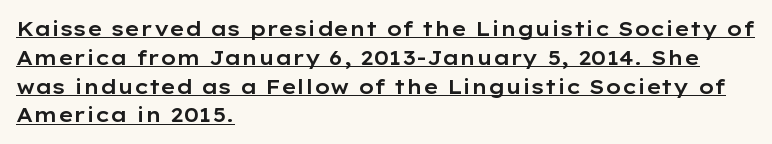
Decoration check: the copy is underlined. These lines stack with their left ends in a neat column. Tall strokes in this sample are plumb rather than angled. The lines sit at an ordinary, default distance from one another. Tracking value appears to be zero — textbook default spacing.
